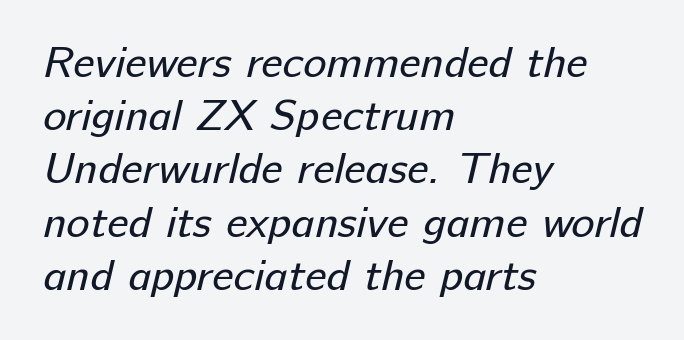
Spacing verdict: proportional, widths tailored to each character. The face used here is a sans, in the tradition of grotesques and geometrics. The weight tops out at a normal text grade. Letter spacing: default. A student would call this left alignment; a typographer would say flush left, rag right. Type without underlining.
